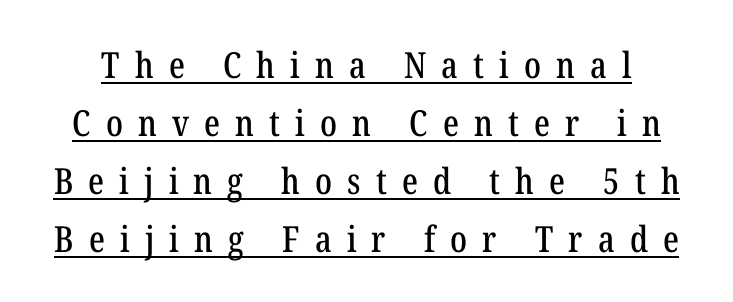
The image shows 36 px condensed serif type, upright; set normal line spacing (1.61x), unusually wide letter spacing (+0.42 em), underlined; low stroke contrast and a medium x-height.
